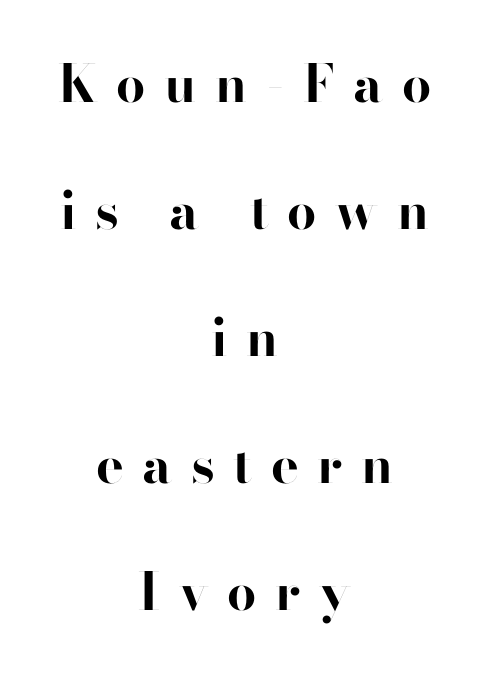
{"serif": "no", "italic": "no", "bold": "yes", "weight": "bold", "width": "normal", "stroke_contrast": "high", "x_height": "small", "monospaced": "no", "underline": "no", "align": "center", "line_spacing": "loose", "line_spacing_ratio": 2.44, "letter_spacing": "wide", "letter_spacing_em": 0.36, "glyph_px": 52}
